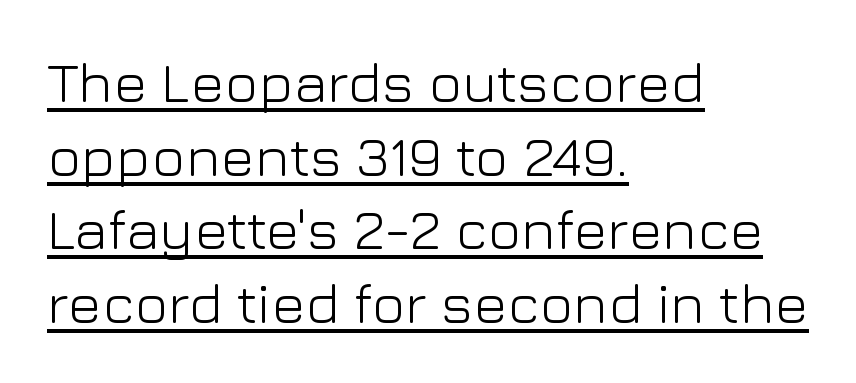
This sample has the flowing, uneven cadence of proportional lettering. The lettering is marked with a stroke running underneath it. Is there any slant? The stems are plumb. Typographically, this falls in the sans-serif category. The cut favours lightness, reaching ordinary text weight at its darkest.
